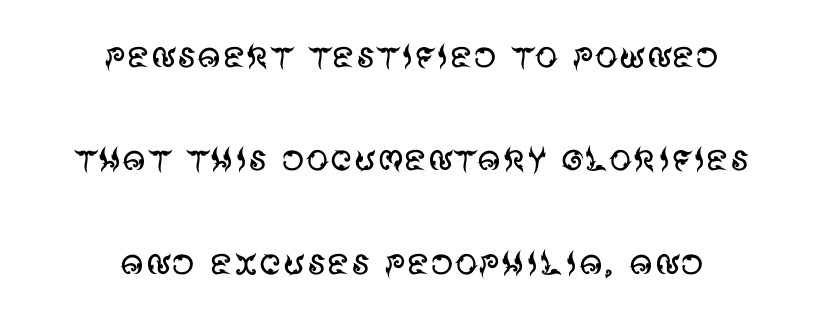
Letter spacing: default. Caption: face not bold, strokes unweighted. Descender tails drop into unmarked territory. Spacing verdict: proportional, widths tailored to each character.
